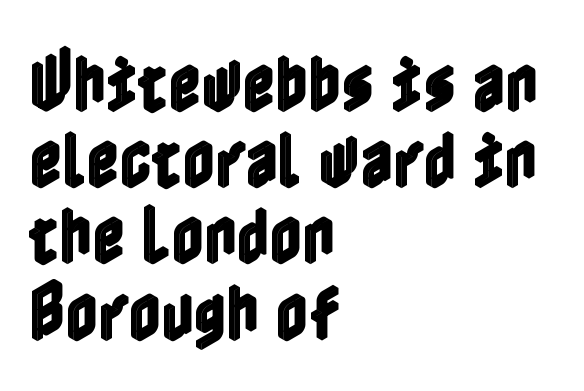
{"italic": "no", "width": "condensed", "x_height": "medium", "underline": "no", "align": "left", "line_spacing_ratio": 1.21, "letter_spacing": "normal", "letter_spacing_em": 0.0, "glyph_px": 63}
